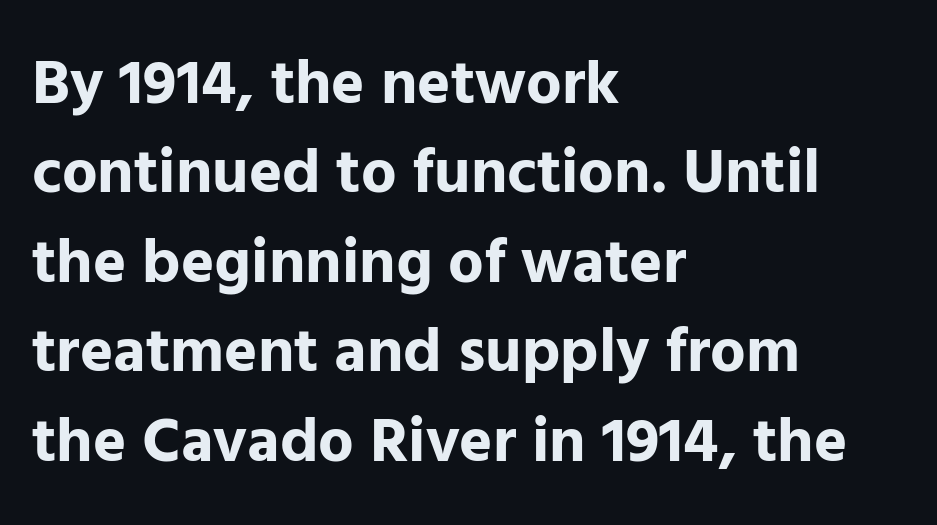
Teacher's note: observe the even left margin — that is flush-left alignment. Is there much room between lines? A standard amount, neither cramped nor airy. This sample has the flowing, uneven cadence of proportional lettering. Only glyphs here, with clear space below each row. You could call the tracking neutral — neither tight nor loose.
